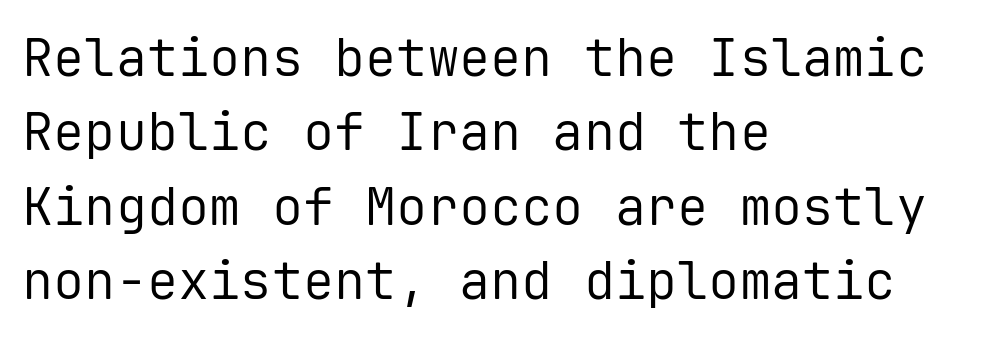
The image shows 52 px regular-weight sans-serif type, upright, monospaced; set left-aligned, normal line spacing (1.43x), normal letter spacing, not underlined; low stroke contrast and a medium x-height.
